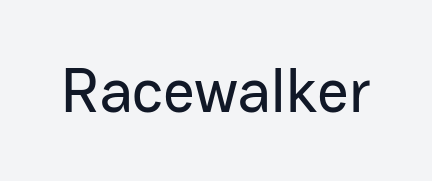
The image shows 62 px sans-serif type, upright; set normal letter spacing, not underlined; low stroke contrast and a medium x-height.
